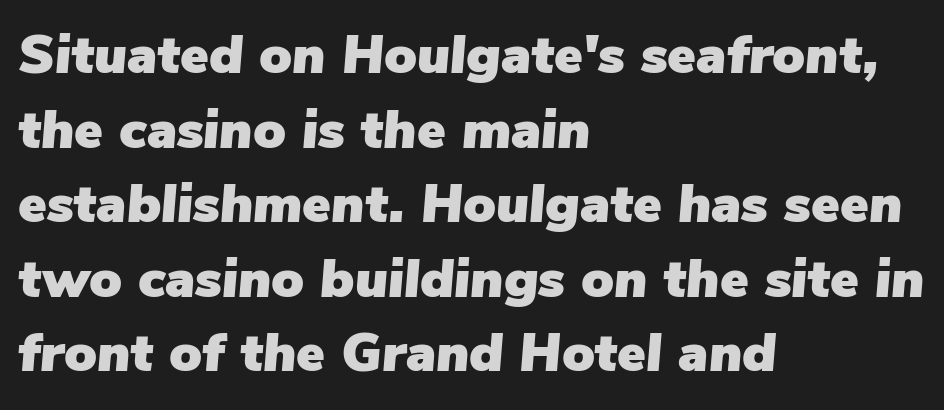
Q: Is the text italic (slanted)? A: Yes, it leans right by about 5 degrees.
Q: Is the text underlined? A: No.
Q: How is the paragraph aligned? A: Left-aligned.
Q: Is the spacing between letters normal or unusually wide? A: Normal.
Q: Is the spacing between lines tight, normal or loose? A: Normal.
Q: Width (condensed, normal, or wide)? A: Normal.
Q: Stroke contrast? A: Low.
Q: x-height? A: Medium.
Q: Monospaced? A: No.
